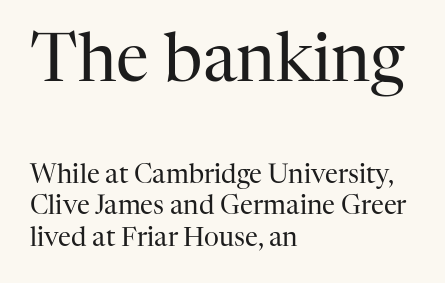
{"serif": "yes", "italic": "no", "bold": "no", "weight": "regular", "width": "normal", "stroke_contrast": "high", "x_height": "medium", "monospaced": "no", "underline": "no", "align": "left", "line_spacing_ratio": 1.21, "letter_spacing": "normal", "letter_spacing_em": 0.0, "larger_block": "first", "size_ratio": 2.54, "glyph_px": 66}
